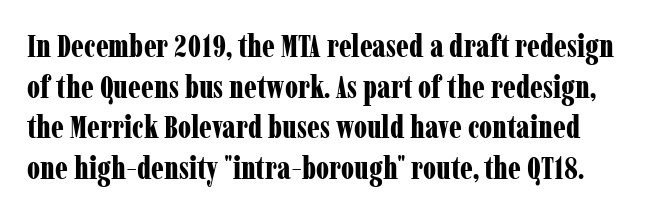
Q: Is the text bold? A: Yes.
Q: Is the text italic (slanted)? A: No, it is upright.
Q: Is the typeface a serif or a sans-serif typeface? A: Serif.
Q: Is the text underlined? A: No.
Q: Is the spacing between letters normal or unusually wide? A: Normal.
Q: Is the spacing between lines tight, normal or loose? A: Normal.
Q: Width (condensed, normal, or wide)? A: Condensed.
Q: Stroke contrast? A: Low.
Q: x-height? A: Medium.
Q: Monospaced? A: No.
